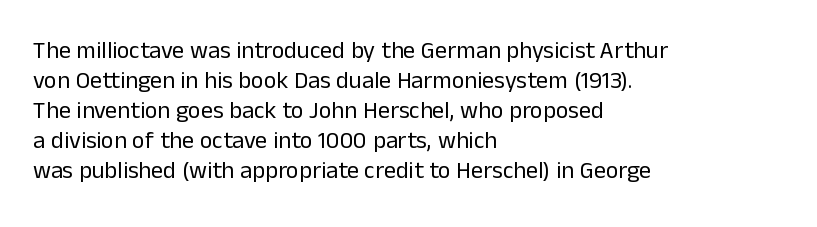
The image shows 24 px text type, upright; set left-aligned, normal line spacing (1.25x), normal letter spacing, not underlined.
